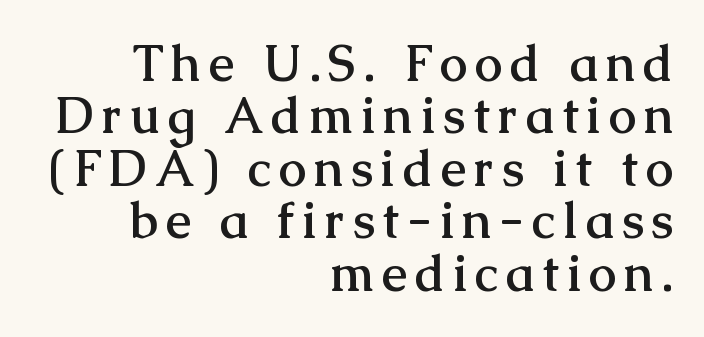
Q: Is the text bold? A: Yes.
Q: Is the text italic (slanted)? A: No, it is upright.
Q: Is the typeface a serif or a sans-serif typeface? A: Serif.
Q: Is the text underlined? A: No.
Q: How is the paragraph aligned? A: Right-aligned.
Q: Is the spacing between lines tight, normal or loose? A: Tight.
Q: Width (condensed, normal, or wide)? A: Normal.
Q: Stroke contrast? A: Medium.
Q: x-height? A: Medium.
Q: Monospaced? A: No.
